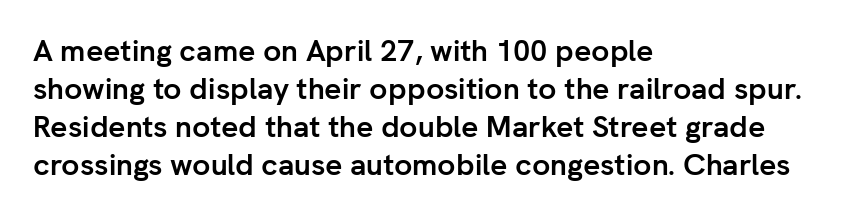
Spacing verdict: proportional, widths tailored to each character. Notice how descenders clear the ascenders below comfortably — that's standard leading. These words are printed bold, with thick strokes throughout. Is there any slant? The stems are plumb. You could call the tracking neutral — neither tight nor loose. Descenders hang freely into open space.
